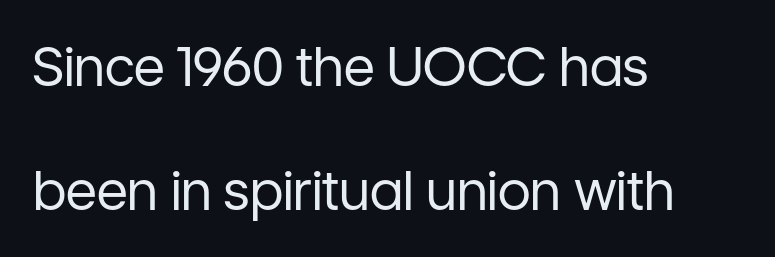
Character widths vary here, with narrow letters taking less room than wide ones. Letter spacing: default. The block of text is sparse from top to bottom, with ample space between rows. Classification — sans serif. The glyphs are unaccompanied by any horizontal stroke below them. Casual observation: everything's shoved over to the left.
